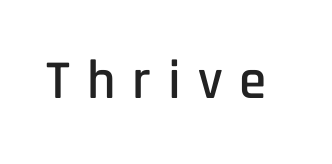
Nope, not italic — everything's standing straight. Grotesque or geometric, the face here clearly has no serifs. Here the designer chose a conventional face with non-uniform glyph widths. Quick note: underline off.
